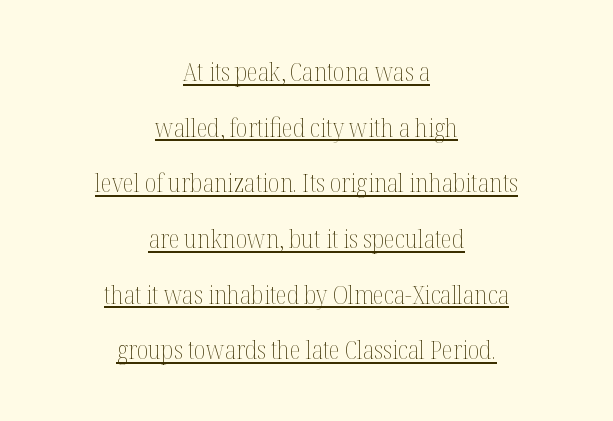
{"italic": "no", "bold": "no", "underline": "yes", "align": "center", "line_spacing": "loose", "line_spacing_ratio": 2.14, "letter_spacing": "normal", "letter_spacing_em": 0.0, "glyph_px": 26}
